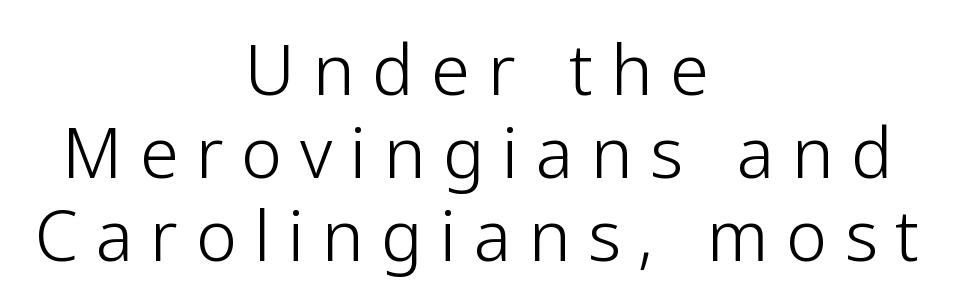
{"serif": "no", "italic": "no", "bold": "no", "weight": "light", "width": "normal", "stroke_contrast": "low", "x_height": "medium", "monospaced": "no", "underline": "no", "align": "center", "line_spacing_ratio": 1.2, "letter_spacing": "wide", "letter_spacing_em": 0.26, "glyph_px": 69}
